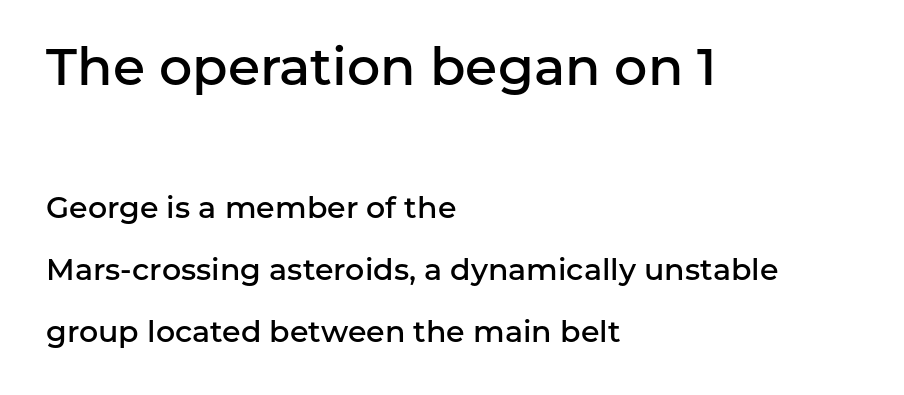
Q: Is the text bold? A: Semi-bold.
Q: Is the text italic (slanted)? A: No, it is upright.
Q: Is the typeface a serif or a sans-serif typeface? A: Sans-serif.
Q: Is the text underlined? A: No.
Q: How is the paragraph aligned? A: Left-aligned.
Q: Is the spacing between letters normal or unusually wide? A: Normal.
Q: Is the spacing between lines tight, normal or loose? A: Loose.
Q: Which block of text is set in a larger size, the first (top) or the second (bottom)? A: The first (top) one.
Q: Width (condensed, normal, or wide)? A: Normal.
Q: Stroke contrast? A: Low.
Q: x-height? A: Medium.
Q: Monospaced? A: No.
